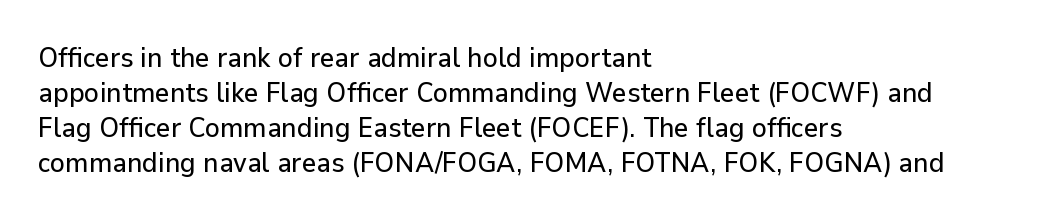
{"serif": "no", "italic": "no", "width": "normal", "stroke_contrast": "low", "x_height": "medium", "monospaced": "no", "underline": "no", "align": "left", "line_spacing": "normal", "line_spacing_ratio": 1.25, "letter_spacing": "normal", "letter_spacing_em": 0.0, "glyph_px": 28}
